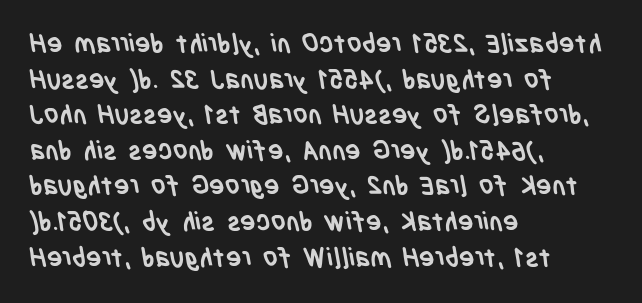
Q: Is the text bold? A: Yes.
Q: Is the text underlined? A: No.
Q: How is the paragraph aligned? A: Left-aligned.
Q: Is the spacing between letters normal or unusually wide? A: Normal.
Q: Is the spacing between lines tight, normal or loose? A: Normal.
